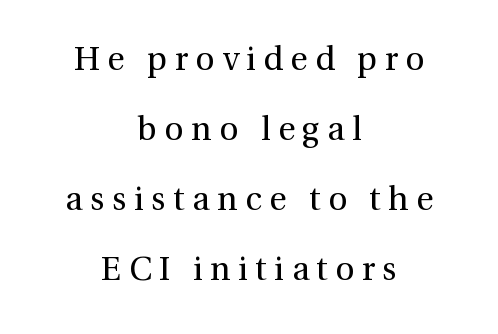
{"serif": "yes", "italic": "no", "bold": "no", "weight": "regular", "width": "normal", "x_height": "medium", "monospaced": "no", "underline": "no", "align": "center", "line_spacing": "loose", "line_spacing_ratio": 2.12, "letter_spacing": "wide", "letter_spacing_em": 0.23, "glyph_px": 33}
